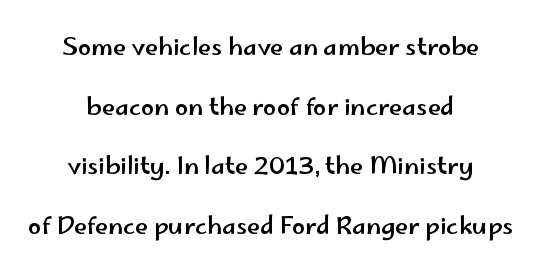
{"italic": "no", "underline": "no", "align": "center", "line_spacing": "loose", "line_spacing_ratio": 2.48, "letter_spacing": "normal", "letter_spacing_em": 0.0, "glyph_px": 24}
